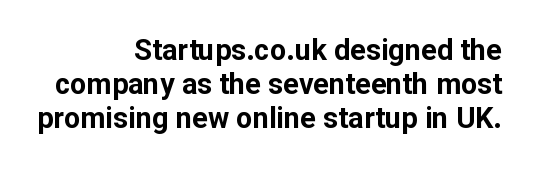
Q: Is the text bold? A: Yes.
Q: Is the text italic (slanted)? A: No, it is upright.
Q: Is the typeface a serif or a sans-serif typeface? A: Sans-serif.
Q: Is the text underlined? A: No.
Q: How is the paragraph aligned? A: Right-aligned.
Q: Is the spacing between letters normal or unusually wide? A: Normal.
Q: Width (condensed, normal, or wide)? A: Normal.
Q: Stroke contrast? A: Low.
Q: x-height? A: Medium.
Q: Monospaced? A: No.
